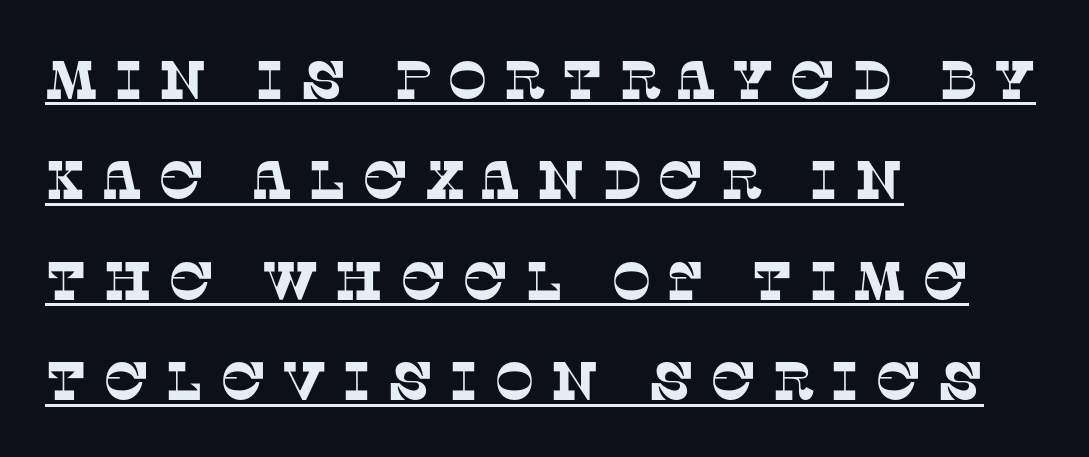
This sample carries an underscore along the baseline area. The rendering uses natural spacing where letterforms have individual widths. To sum up the face: it has serifs. Here the glyphs are tracked loosely, breaking word shapes into spaced letters.
